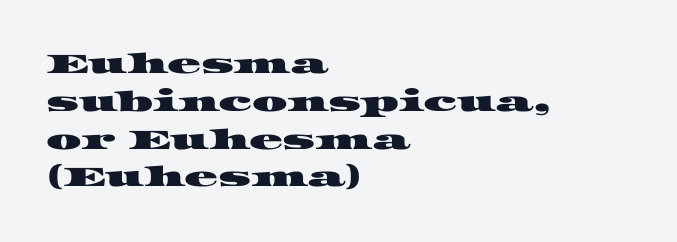
In CSS terms this would be text-align: left. Look at the bottom of the vertical strokes: they flare into serifs here. Interline gaps are of average width in this sample. In terms of letterspacing, this is plain default setting. Descenders are the only things crossing below the line.
